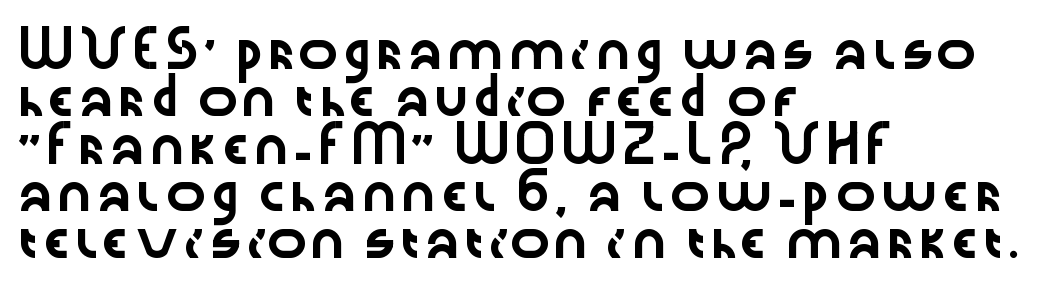
This rendering uses left alignment, leaving the right contour irregular. Looks like regular typesetting: each glyph gets only the width it needs. Baseline-to-baseline distance is the conventional proportion of letter height. Regarding serifs, this sample does without them.
